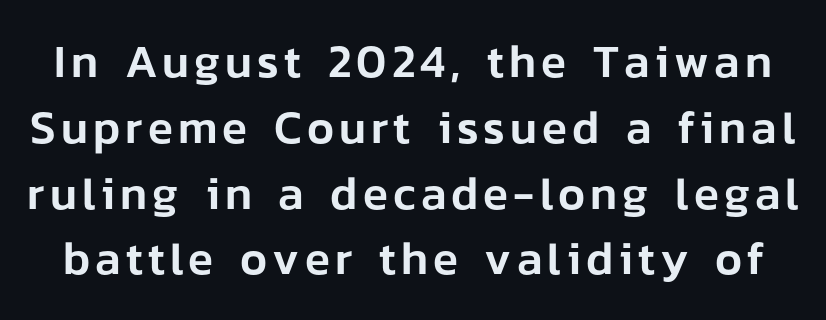
Q: Is the text italic (slanted)? A: No, it is upright.
Q: Is the typeface a serif or a sans-serif typeface? A: Sans-serif.
Q: Is the text underlined? A: No.
Q: Is the spacing between lines tight, normal or loose? A: Normal.
Q: Width (condensed, normal, or wide)? A: Normal.
Q: Stroke contrast? A: Low.
Q: x-height? A: Medium.
Q: Monospaced? A: No.
